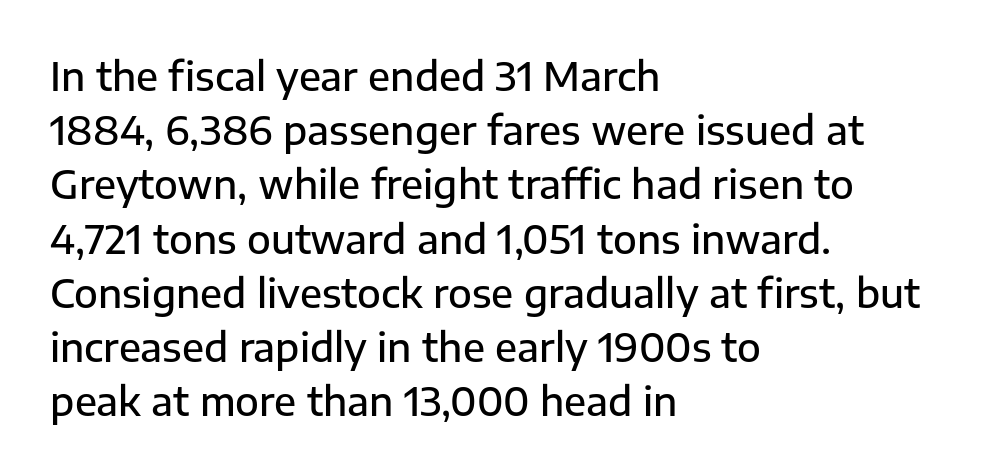
Q: Is the text bold? A: Semi-bold.
Q: Is the text italic (slanted)? A: No, it is upright.
Q: Is the typeface a serif or a sans-serif typeface? A: Sans-serif.
Q: Is the text underlined? A: No.
Q: How is the paragraph aligned? A: Left-aligned.
Q: Is the spacing between letters normal or unusually wide? A: Normal.
Q: Is the spacing between lines tight, normal or loose? A: Normal.
Q: Width (condensed, normal, or wide)? A: Normal.
Q: Stroke contrast? A: Low.
Q: x-height? A: Medium.
Q: Monospaced? A: No.
